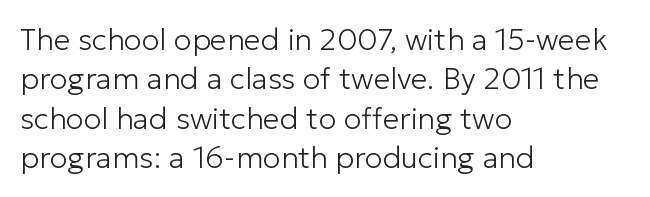
{"serif": "no", "italic": "no", "bold": "no", "weight": "light", "width": "normal", "stroke_contrast": "low", "x_height": "medium", "monospaced": "no", "underline": "no", "align": "left", "line_spacing": "normal", "line_spacing_ratio": 1.31, "letter_spacing": "normal", "letter_spacing_em": 0.0, "glyph_px": 30}
